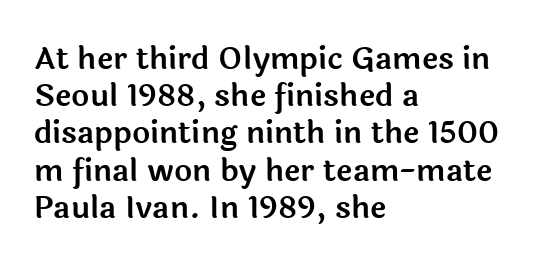
Do the letters lean? They stand straight. The baseline area is clear. The typesetter chose a ragged-right arrangement here. Each letter's strokes conclude bluntly, with no projecting serifs.
